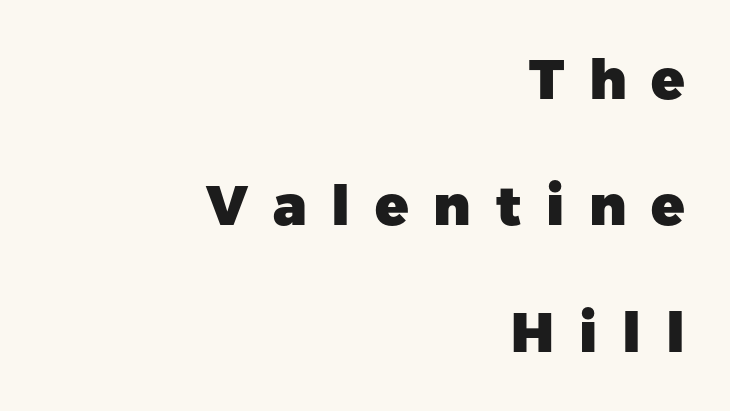
The glyphs are unaccompanied by any horizontal stroke below them. In terms of letterspacing, this is a distinctly airy, spread setting. The specimen reads as upright at a glance. Here the designer chose a conventional face with non-uniform glyph widths.
